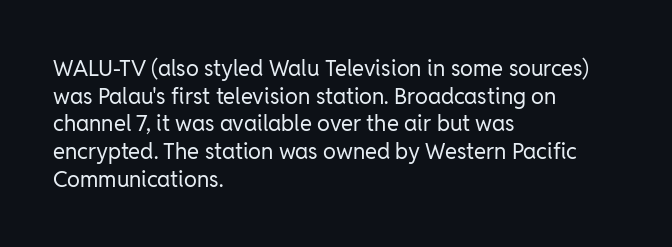
Q: Is the text bold? A: No.
Q: Is the text italic (slanted)? A: No, it is upright.
Q: Is the text underlined? A: No.
Q: How is the paragraph aligned? A: Left-aligned.
Q: Is the spacing between letters normal or unusually wide? A: Normal.
Q: Is the spacing between lines tight, normal or loose? A: Normal.
